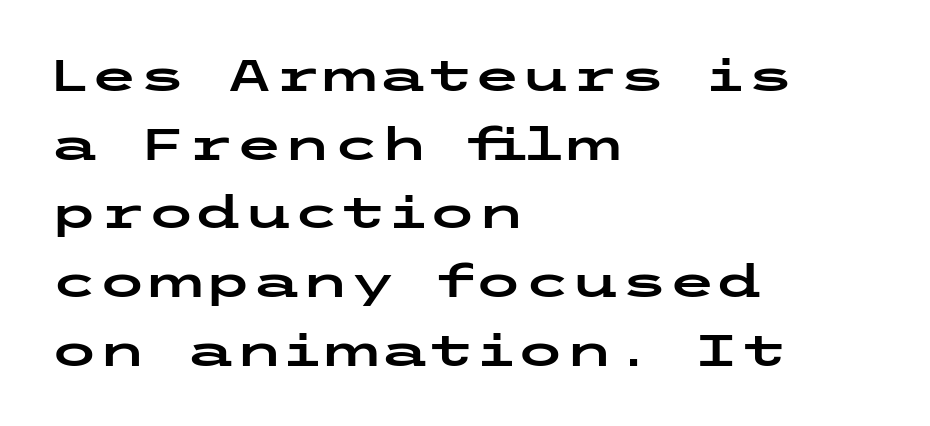
Q: Is the text italic (slanted)? A: No, it is upright.
Q: Is the typeface a serif or a sans-serif typeface? A: Sans-serif.
Q: Is the text underlined? A: No.
Q: How is the paragraph aligned? A: Left-aligned.
Q: Is the spacing between letters normal or unusually wide? A: Normal.
Q: Is the spacing between lines tight, normal or loose? A: Normal.
Q: Width (condensed, normal, or wide)? A: Wide.
Q: Stroke contrast? A: Low.
Q: x-height? A: Medium.
